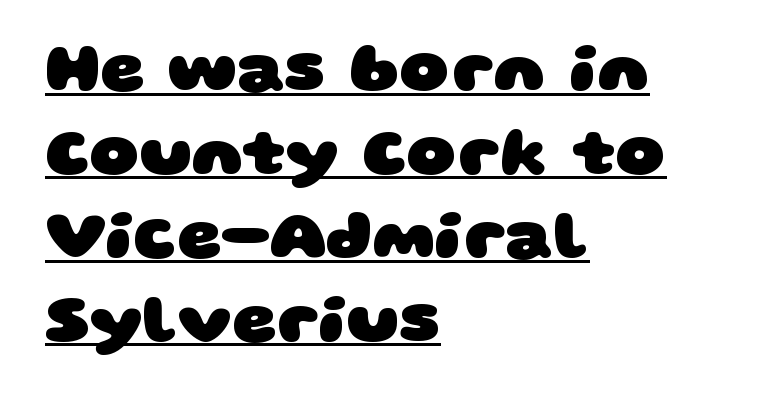
The image shows 68 px heavy, wide sans-serif type; set left-aligned, line spacing 1.23x, normal letter spacing, underlined; low stroke contrast and a large x-height.
